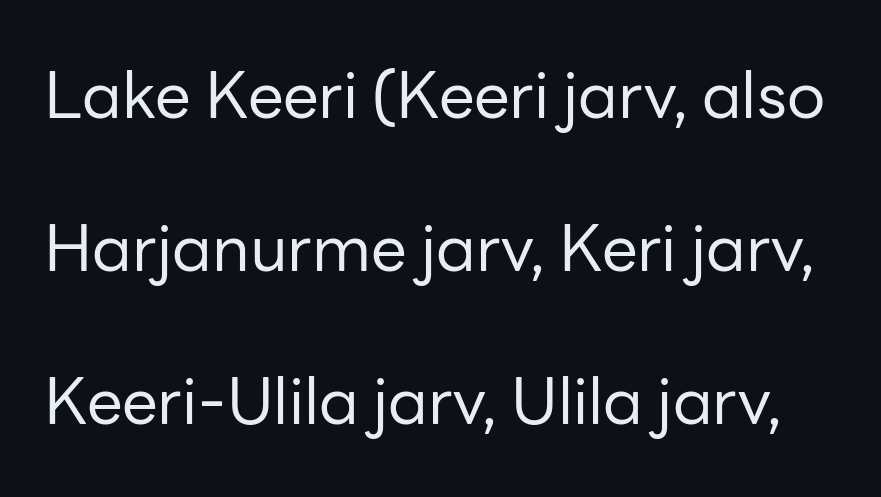
Type without underlining. Observe the absence of serifs on each vertical stroke in this sample. Letters have the restrained weight of plain body copy at most. The type sits square on the baseline with zero lean. Is there much room between lines? Yes — plenty of vertical air separates them. You could not count columns in this text — the font is proportionally spaced.
